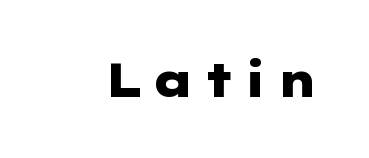
Examine the stroke ends and you'll find no serifs. You can tell it's not italic because the verticals are truly vertical. Each row of text sits above clean, open space. The letters are bold, with thick, heavy strokes.
